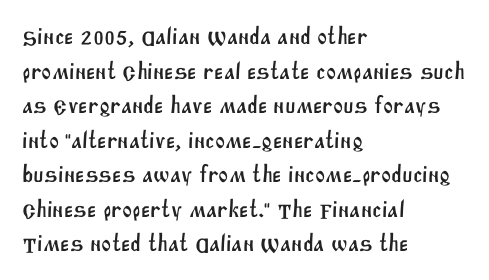
Q: Is the text underlined? A: No.
Q: How is the paragraph aligned? A: Left-aligned.
Q: Is the spacing between letters normal or unusually wide? A: Normal.
Q: Is the spacing between lines tight, normal or loose? A: Normal.
